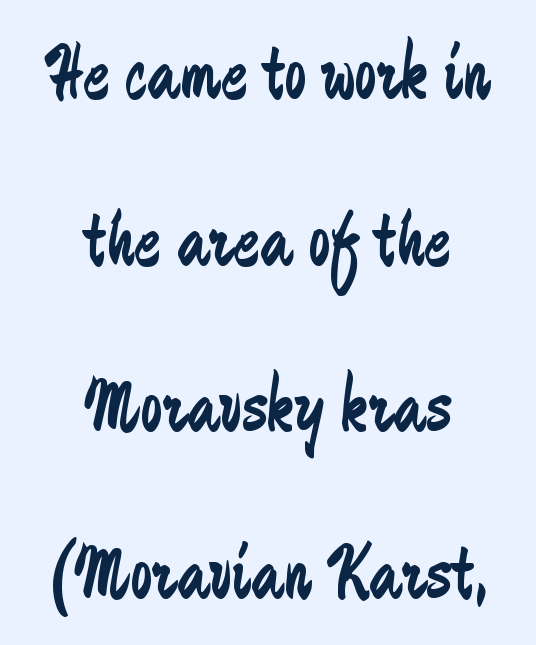
{"serif": "no", "bold": "no", "weight": "regular", "width": "condensed", "stroke_contrast": "low", "x_height": "medium", "monospaced": "no", "underline": "no", "align": "center", "line_spacing": "loose", "line_spacing_ratio": 2.11, "letter_spacing": "normal", "letter_spacing_em": 0.0, "glyph_px": 79}
